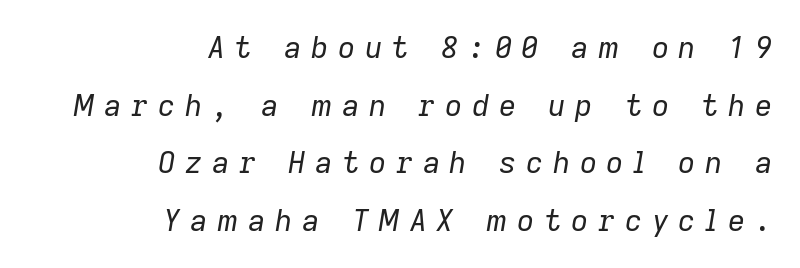
{"italic": "yes", "lean": "right", "slant_degrees": 9, "bold": "no", "weight": "regular", "width": "normal", "stroke_contrast": "low", "x_height": "medium", "monospaced": "no", "underline": "no", "align": "right", "line_spacing": "loose", "line_spacing_ratio": 1.92, "letter_spacing": "wide", "letter_spacing_em": 0.32, "glyph_px": 30}
